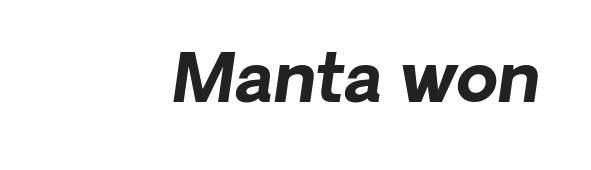
These words are printed bold, with thick strokes throughout. Proportional: the letters do not fall into vertical columns. Which margin do the lines hug? The right one — the left edge is uneven. Just letters on the line, the space beneath them empty. This sample uses plain, unmodified letter spacing.
